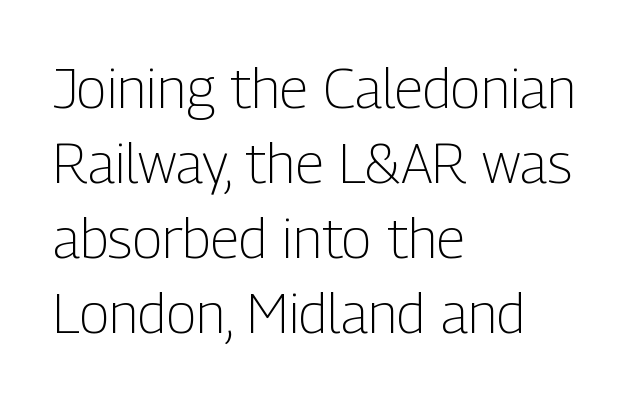
Notice how the passage keeps a crisp vertical edge on the left only. I'd call this a sans setting — the letters go barefoot. No letter is thick-stroked: the sample isn't bold. The words here are not underlined.
